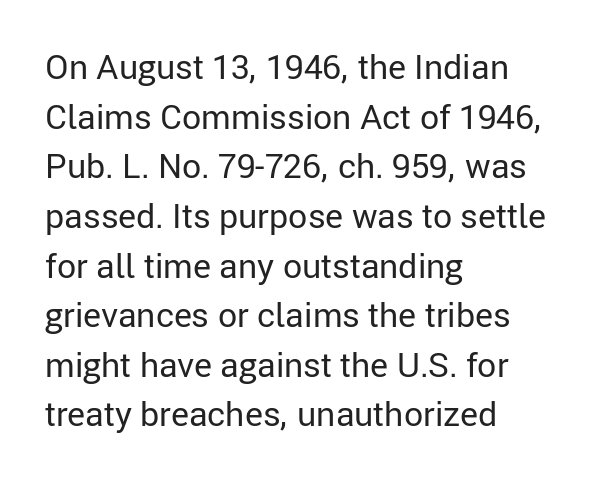
The image shows 34 px regular-weight sans-serif type, upright; set left-aligned, normal line spacing (1.46x), normal letter spacing, not underlined; low stroke contrast and a medium x-height.
